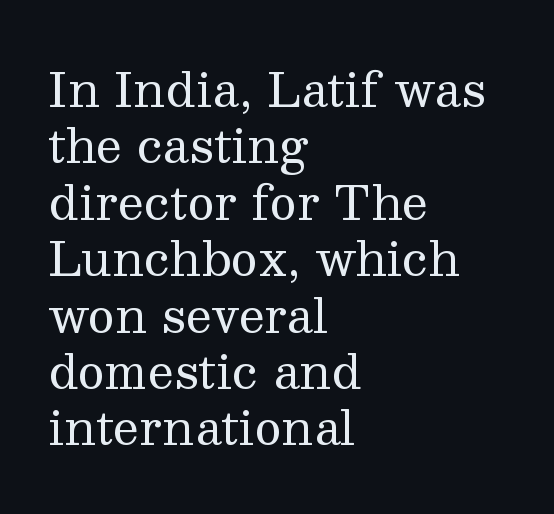
{"serif": "yes", "italic": "no", "bold": "no", "weight": "regular", "width": "normal", "stroke_contrast": "medium", "x_height": "medium", "monospaced": "no", "underline": "no", "align": "left", "line_spacing_ratio": 1.2, "letter_spacing": "normal", "letter_spacing_em": 0.0, "glyph_px": 47}
